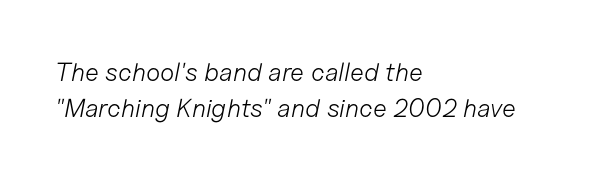
In terms of leading, this rendering sits right in the middle. The setting favours the left margin, as ordinary paragraphs usually do. Summary of weight: not heavy and not bold. The foot of each line stays bare and open.
